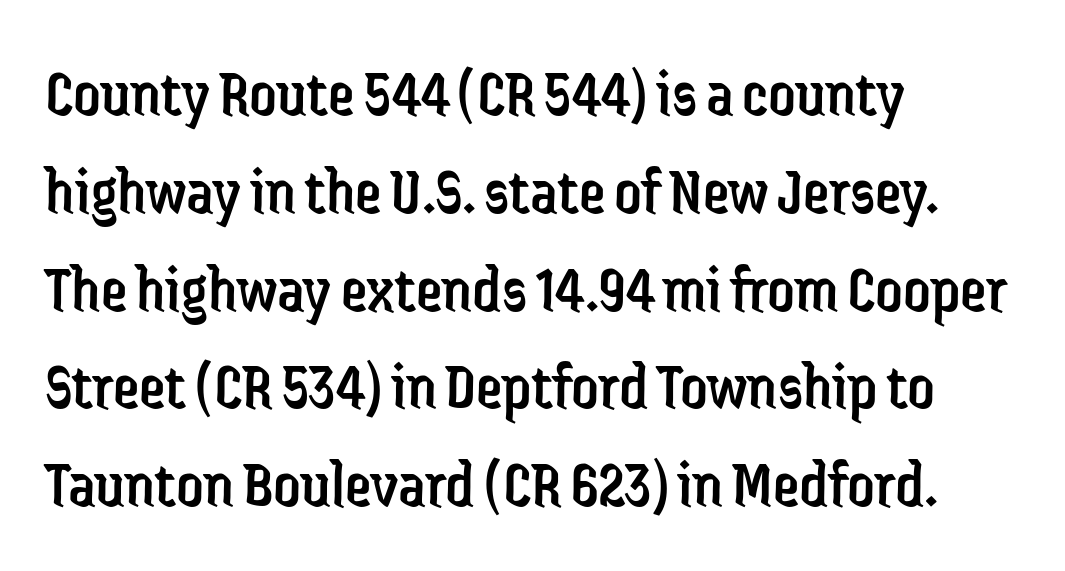
Regarding leading, the lines here are spaced in the standard way. Look at the bottom of the vertical strokes: they stop flat, with no serifs. The glyphs are unaccompanied by any horizontal stroke below them. The lines are quadded left. Italic? Not at all — the glyphs are vertical.
